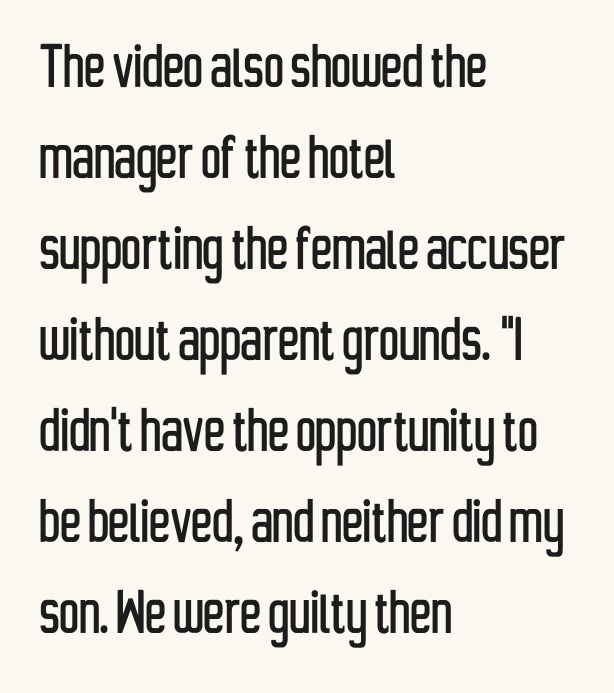
Q: Is the text italic (slanted)? A: No, it is upright.
Q: Is the typeface a serif or a sans-serif typeface? A: Sans-serif.
Q: Is the text underlined? A: No.
Q: How is the paragraph aligned? A: Left-aligned.
Q: Is the spacing between letters normal or unusually wide? A: Normal.
Q: Is the spacing between lines tight, normal or loose? A: Normal.
Q: Width (condensed, normal, or wide)? A: Condensed.
Q: Stroke contrast? A: Low.
Q: x-height? A: Medium.
Q: Monospaced? A: No.
